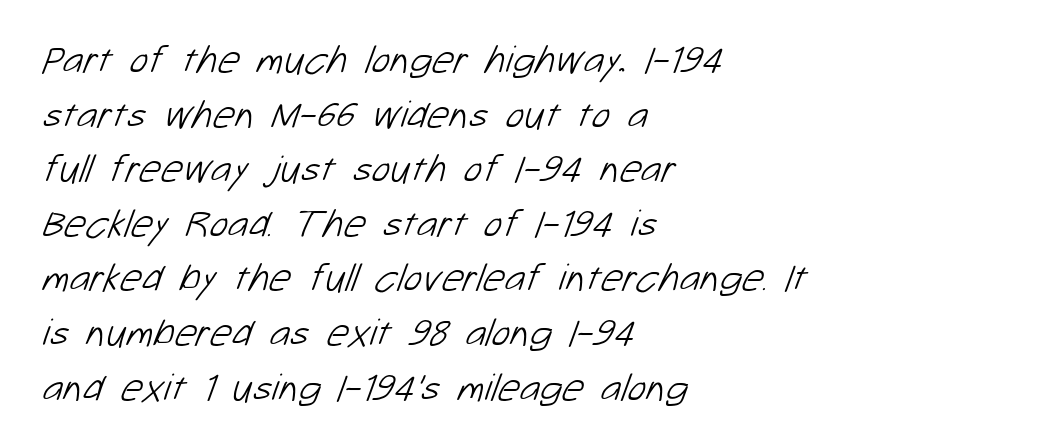
The image shows 39 px light sans-serif type; set left-aligned, normal line spacing (1.4x), normal letter spacing, not underlined; low stroke contrast and a medium x-height.
